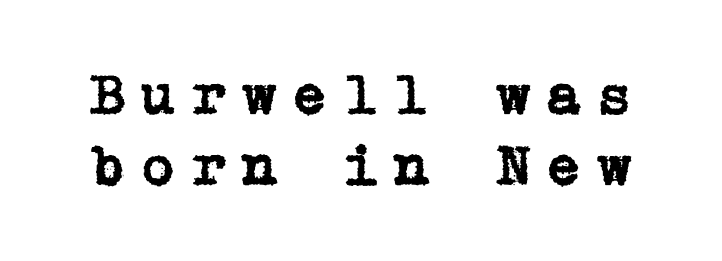
Q: Is the text italic (slanted)? A: No, it is upright.
Q: Is the typeface a serif or a sans-serif typeface? A: Serif.
Q: Is the text underlined? A: No.
Q: Is the spacing between letters normal or unusually wide? A: Unusually wide.
Q: Width (condensed, normal, or wide)? A: Normal.
Q: Stroke contrast? A: Low.
Q: x-height? A: Medium.
